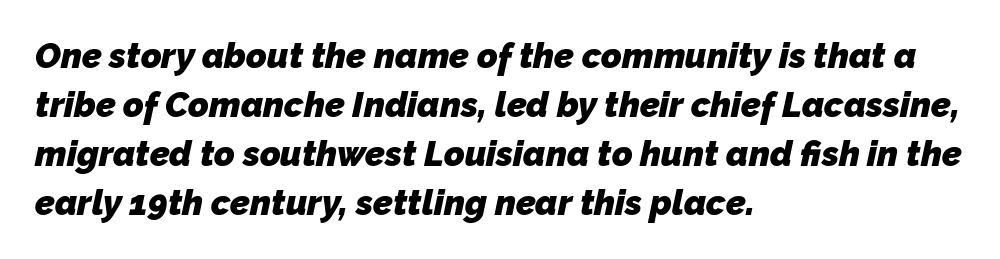
The image shows 35 px heavy sans-serif type; set left-aligned, normal line spacing (1.4x), normal letter spacing, not underlined; low stroke contrast and a medium x-height.
